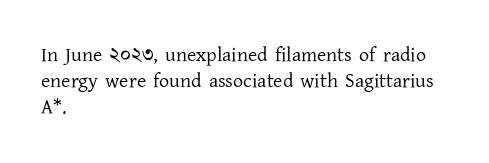
{"italic": "no", "bold": "no", "underline": "no", "align": "left", "line_spacing": "normal", "line_spacing_ratio": 1.29, "letter_spacing": "normal", "letter_spacing_em": 0.0, "glyph_px": 20}
